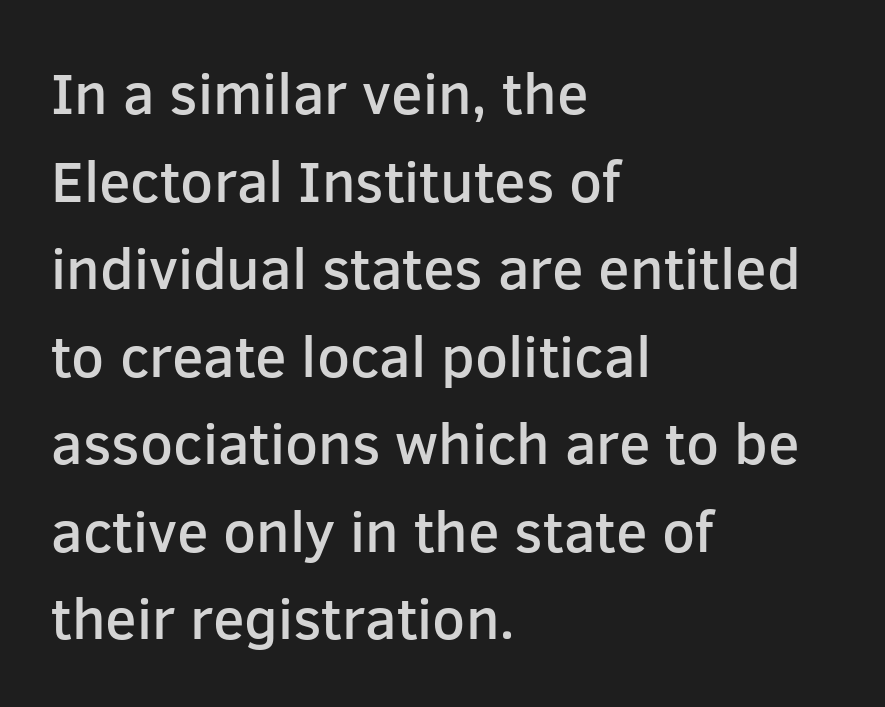
This sample uses a sans-serif face. This sample is left-justified, so line endings fall wherever the words run out. The face used here is a semibold: visibly heavier than regular, lighter than bold. The designer left line spacing at the default.
